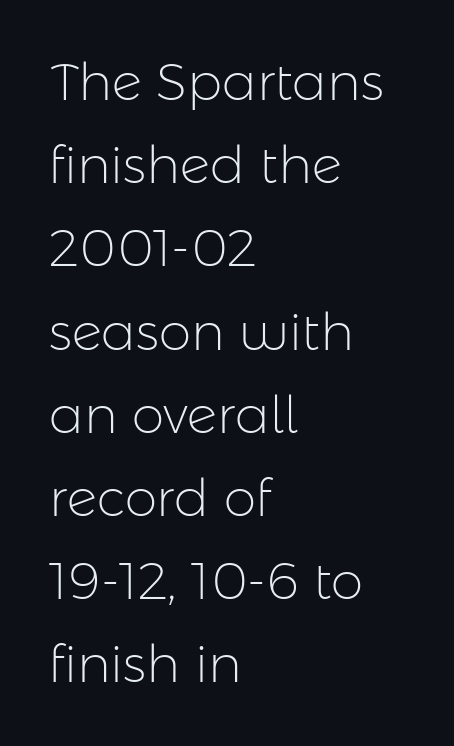
{"serif": "no", "italic": "no", "bold": "no", "weight": "light", "width": "normal", "stroke_contrast": "low", "x_height": "medium", "monospaced": "no", "underline": "no", "align": "left", "line_spacing": "normal", "line_spacing_ratio": 1.6, "letter_spacing": "normal", "letter_spacing_em": 0.0, "glyph_px": 52}
